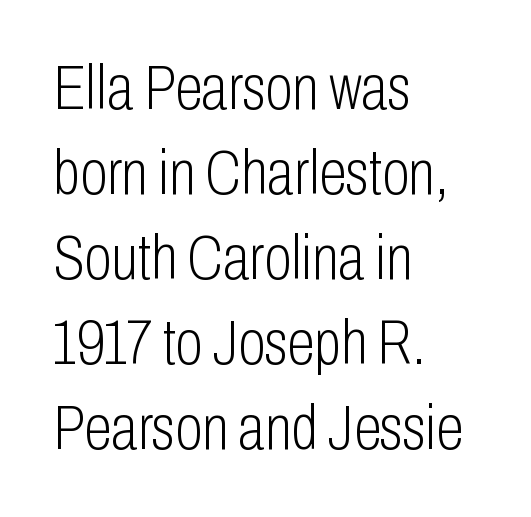
The image shows 63 px light, condensed sans-serif type, upright; set left-aligned, normal line spacing (1.35x), normal letter spacing, not underlined; low stroke contrast and a medium x-height.
